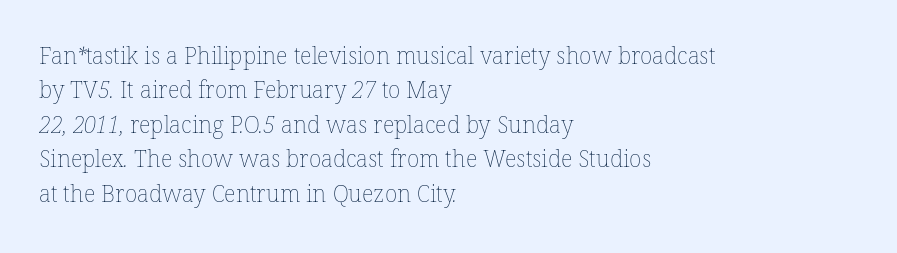
On a weight scale, this lands at 450 or below. Tracking here is standard; glyphs follow each other at the usual distance. Anything drawn beneath the words? Only blank space. Notice how the passage keeps a crisp vertical edge on the left only. The line-height multiplier appears to be the usual default.
